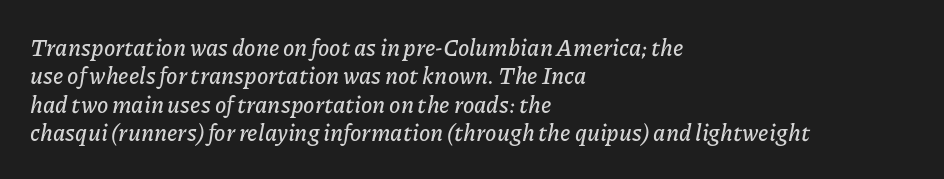
The image shows 23 px text type, italic (leaning right); set left-aligned, line spacing 1.23x, normal letter spacing, not underlined.
